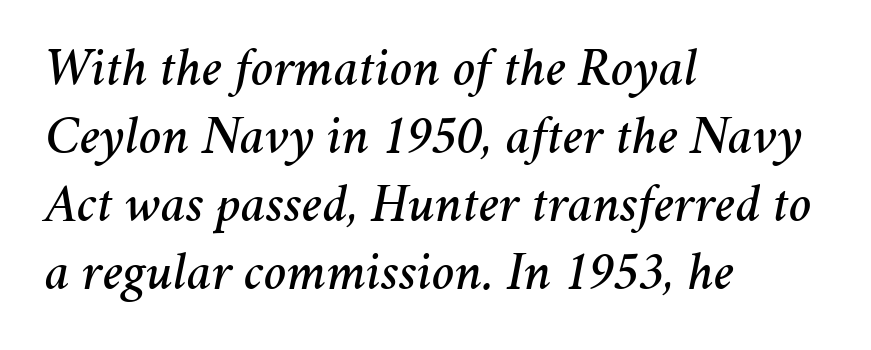
{"italic": "yes", "lean": "right", "slant_degrees": 11, "width": "normal", "stroke_contrast": "medium", "x_height": "medium", "monospaced": "no", "underline": "no", "align": "left", "line_spacing": "normal", "line_spacing_ratio": 1.26, "letter_spacing": "normal", "letter_spacing_em": 0.0, "glyph_px": 54}
